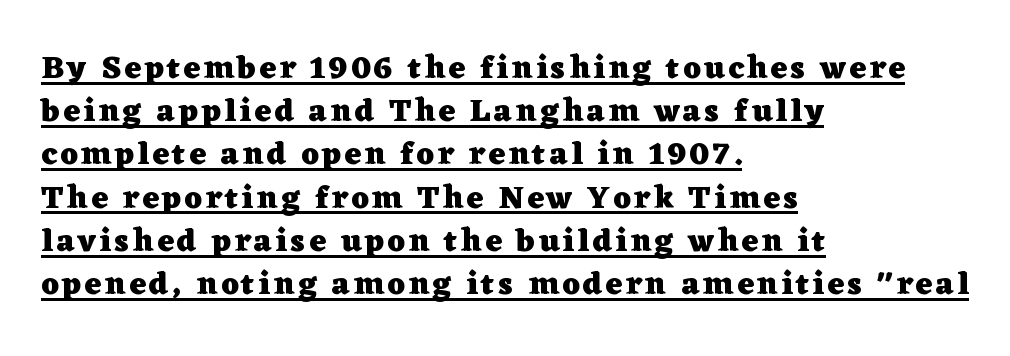
Q: Is the text bold? A: Yes.
Q: Is the text italic (slanted)? A: No, it is upright.
Q: Is the typeface a serif or a sans-serif typeface? A: Serif.
Q: Is the text underlined? A: Yes.
Q: How is the paragraph aligned? A: Left-aligned.
Q: Is the spacing between lines tight, normal or loose? A: Normal.
Q: Width (condensed, normal, or wide)? A: Wide.
Q: Stroke contrast? A: Low.
Q: x-height? A: Medium.
Q: Monospaced? A: No.
